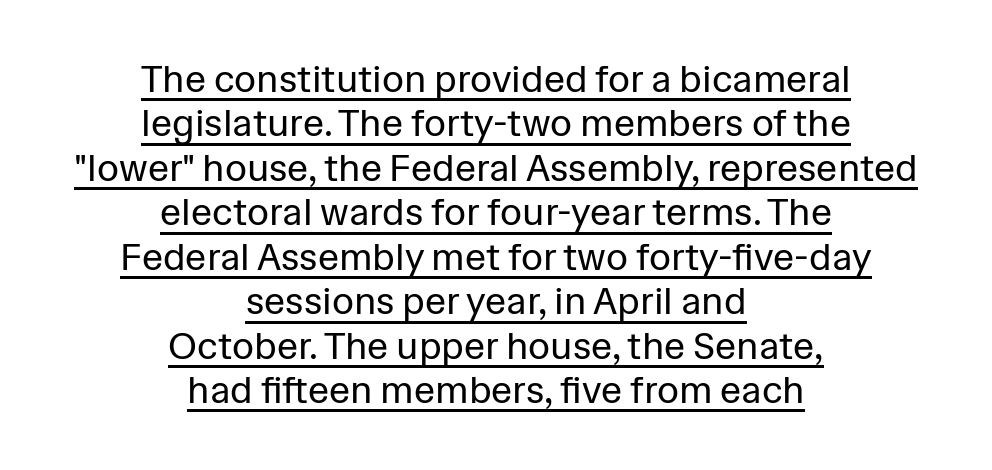
Q: Is the text bold? A: No.
Q: Is the text italic (slanted)? A: No, it is upright.
Q: Is the typeface a serif or a sans-serif typeface? A: Sans-serif.
Q: Is the text underlined? A: Yes.
Q: How is the paragraph aligned? A: Centered.
Q: Is the spacing between letters normal or unusually wide? A: Normal.
Q: Width (condensed, normal, or wide)? A: Normal.
Q: Stroke contrast? A: Low.
Q: x-height? A: Medium.
Q: Monospaced? A: No.
